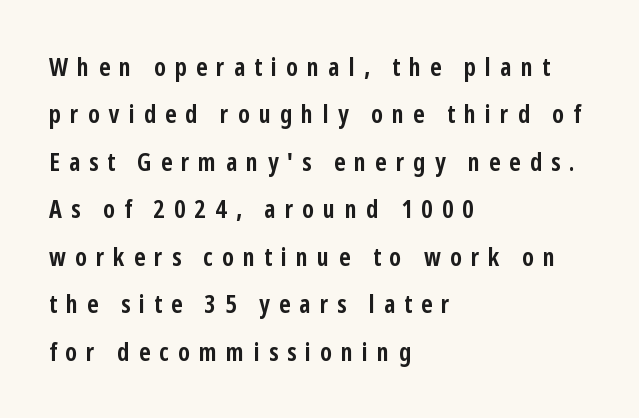
Tall strokes in this sample are plumb rather than angled. Only glyphs here, with clear space below each row. Each word looks stretched out because of the extra space between its letters. Students, observe: this is what heavily led, spacious text looks like. Does the copy run flush right? No — it runs flush left.
